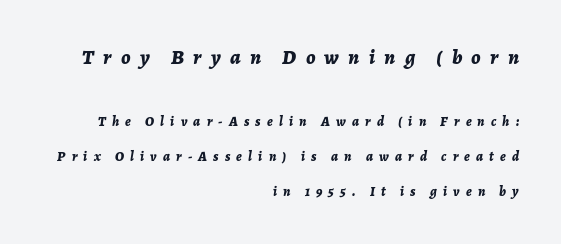
Q: Is the text bold? A: Yes.
Q: Is the text italic (slanted)? A: Yes, it leans right by about 7 degrees.
Q: Is the text underlined? A: No.
Q: How is the paragraph aligned? A: Right-aligned.
Q: Is the spacing between letters normal or unusually wide? A: Unusually wide.
Q: Is the spacing between lines tight, normal or loose? A: Loose.
Q: Which block of text is set in a larger size, the first (top) or the second (bottom)? A: The first (top) one.
